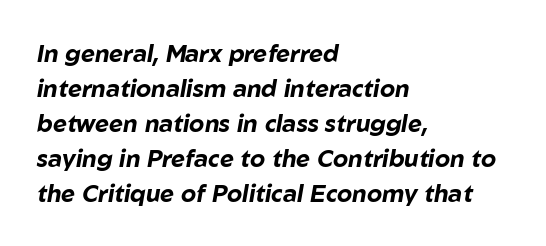
The image shows 24 px bold type, italic (leaning right); set left-aligned, normal line spacing (1.46x), normal letter spacing, not underlined.
